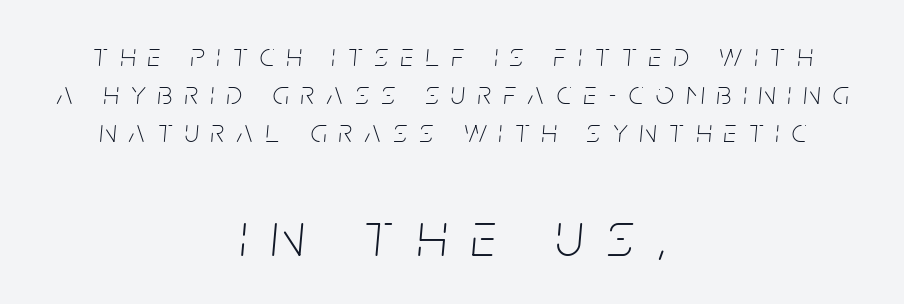
The image shows 63 px thin, condensed type, italic (leaning right); set centered, line spacing 1.18x, unusually wide letter spacing (+0.39 em), not underlined; the second (bottom) block is 1.97x larger; low stroke contrast and a large x-height.
